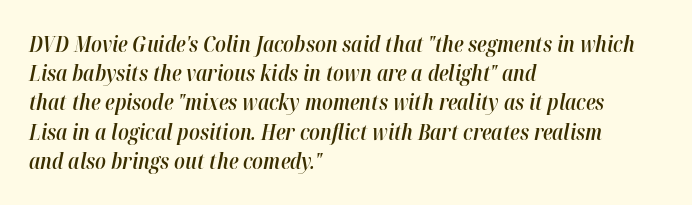
{"italic": "yes", "lean": "right", "slant_degrees": 12, "bold": "semi", "underline": "no", "align": "left", "line_spacing": "normal", "line_spacing_ratio": 1.39, "letter_spacing": "normal", "letter_spacing_em": 0.0, "glyph_px": 21}
